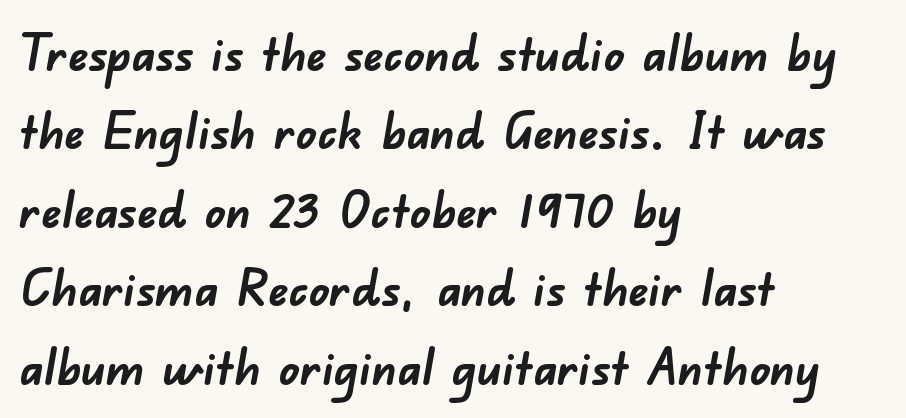
Q: Is the text bold? A: Yes.
Q: Is the typeface a serif or a sans-serif typeface? A: Sans-serif.
Q: Is the text underlined? A: No.
Q: How is the paragraph aligned? A: Left-aligned.
Q: Is the spacing between letters normal or unusually wide? A: Normal.
Q: Is the spacing between lines tight, normal or loose? A: Normal.
Q: Width (condensed, normal, or wide)? A: Normal.
Q: Stroke contrast? A: Low.
Q: x-height? A: Small.
Q: Monospaced? A: No.
